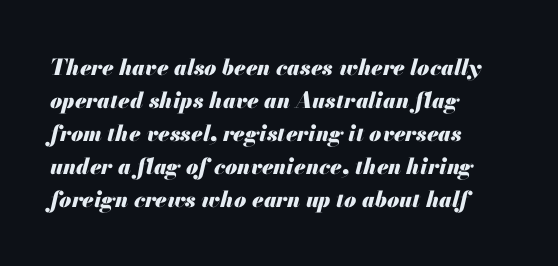
The image shows 22 px bold type, italic (leaning right); set left-aligned, normal line spacing (1.5x), normal letter spacing, not underlined.
